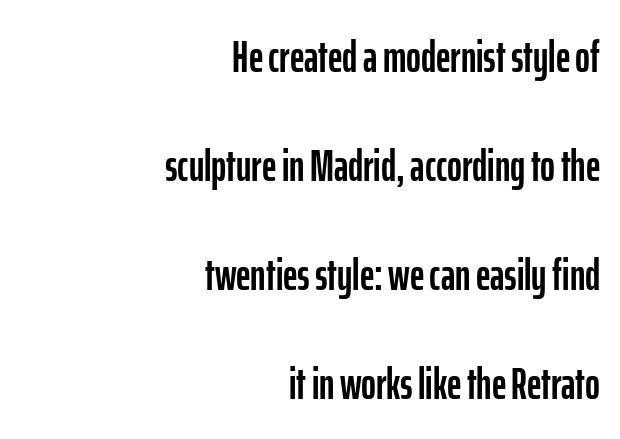
Q: Is the text italic (slanted)? A: No, it is upright.
Q: Is the typeface a serif or a sans-serif typeface? A: Sans-serif.
Q: Is the text underlined? A: No.
Q: How is the paragraph aligned? A: Right-aligned.
Q: Is the spacing between letters normal or unusually wide? A: Normal.
Q: Is the spacing between lines tight, normal or loose? A: Loose.
Q: Width (condensed, normal, or wide)? A: Condensed.
Q: Stroke contrast? A: Low.
Q: x-height? A: Medium.
Q: Monospaced? A: No.
